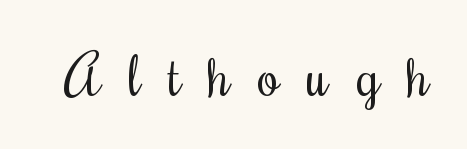
Q: Is the text bold? A: No.
Q: Is the text italic (slanted)? A: Yes.
Q: Is the text underlined? A: No.
Q: Is the spacing between letters normal or unusually wide? A: Unusually wide.
Q: Width (condensed, normal, or wide)? A: Condensed.
Q: Stroke contrast? A: Medium.
Q: x-height? A: Small.
Q: Monospaced? A: No.
